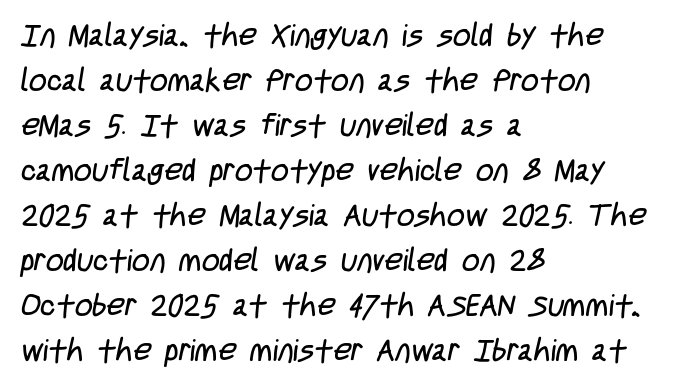
How would I describe the line gaps? Plain and ordinary. Looks like regular typesetting: each glyph gets only the width it needs. Is this a sans? Yes — the strokes have no serifs. Is the letter spacing exaggerated? No — it looks like the ordinary default.
